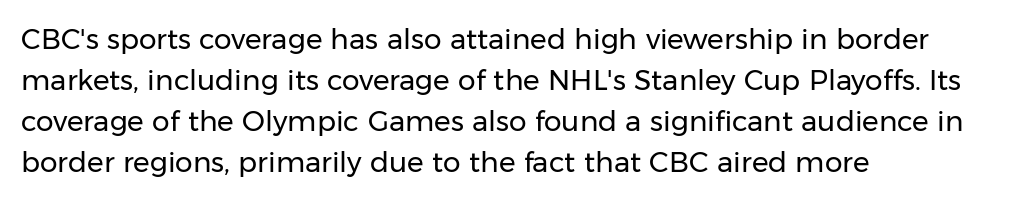
{"serif": "no", "italic": "no", "bold": "no", "weight": "regular", "width": "normal", "stroke_contrast": "low", "x_height": "medium", "monospaced": "no", "underline": "no", "align": "left", "line_spacing": "normal", "line_spacing_ratio": 1.46, "letter_spacing": "normal", "letter_spacing_em": 0.0, "glyph_px": 28}
